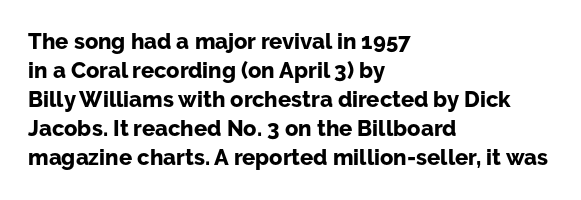
The image shows 22 px bold type, upright; set left-aligned, normal line spacing (1.32x), normal letter spacing, not underlined.
